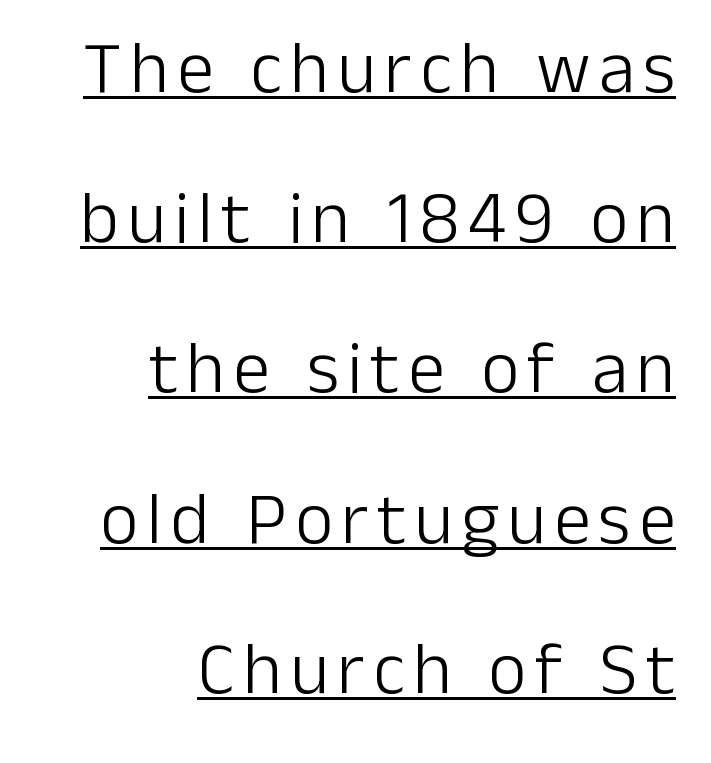
Is this a heavy cut? Hardly; it is regular or lighter. Type style note: lacks serifs. The ragged edge is on the left, which tells us the setting is flush right. Successive baselines arrive slowly, with a big drop between each. A typesetter would mark this as roman, not italic. Spacing verdict: proportional, widths tailored to each character.
